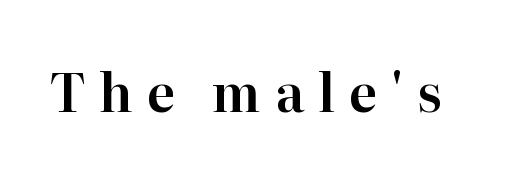
The image shows 52 px serif type, upright; set unusually wide letter spacing (+0.26 em), not underlined; high stroke contrast and a medium x-height.
